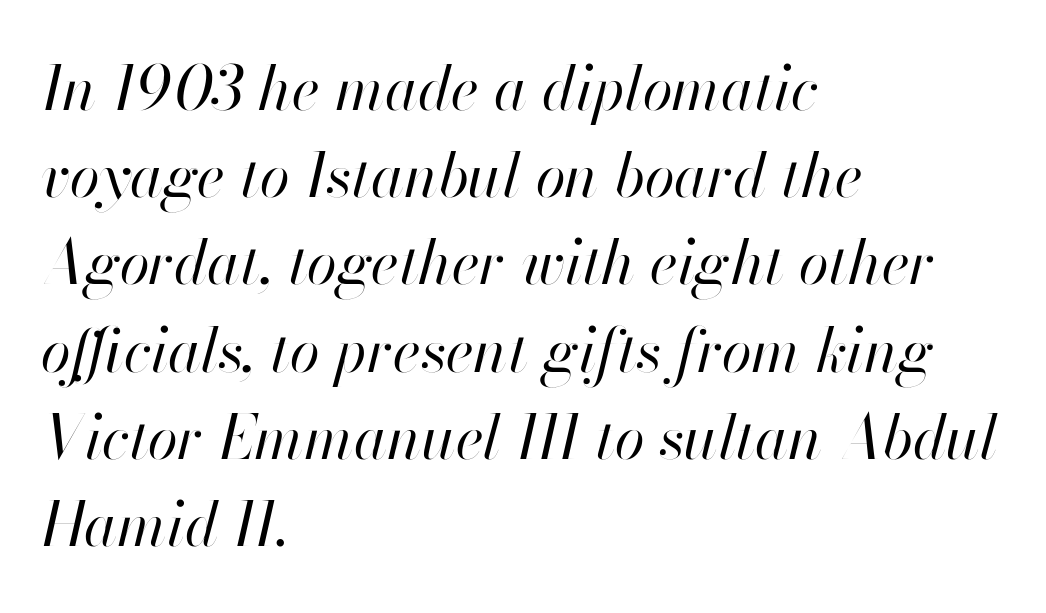
Students, observe: this is what conventionally led text looks like. Spacing verdict: proportional, widths tailored to each character. Tracking here is standard; glyphs follow each other at the usual distance. Slanted lettering throughout. Short and long lines alike share a common starting point at left.
